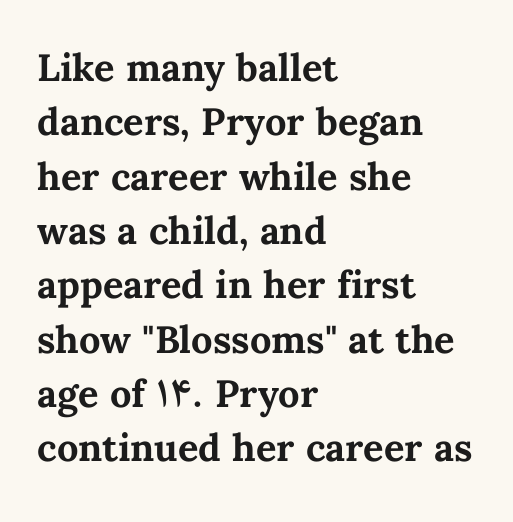
The image shows 38 px bold type, upright; set left-aligned, normal line spacing (1.43x), normal letter spacing, not underlined; medium stroke contrast and a medium x-height.
